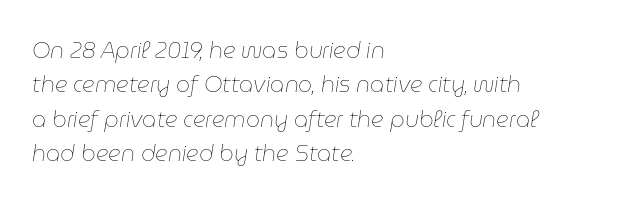
{"italic": "yes", "lean": "right", "slant_degrees": 9, "bold": "no", "underline": "no", "align": "left", "line_spacing": "normal", "line_spacing_ratio": 1.56, "letter_spacing": "normal", "letter_spacing_em": 0.0, "glyph_px": 22}
